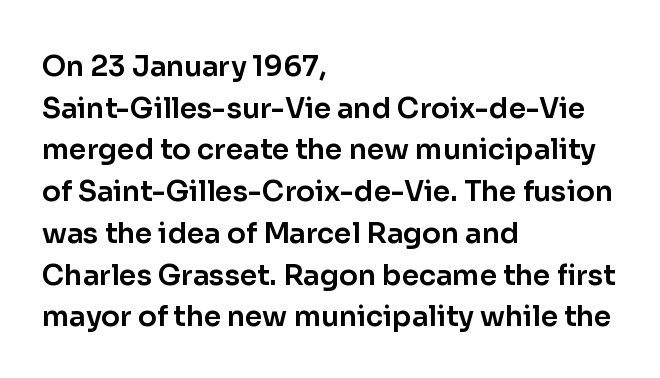
The image shows 28 px sans-serif type, upright; set left-aligned, normal line spacing (1.49x), normal letter spacing, not underlined; low stroke contrast and a medium x-height.
